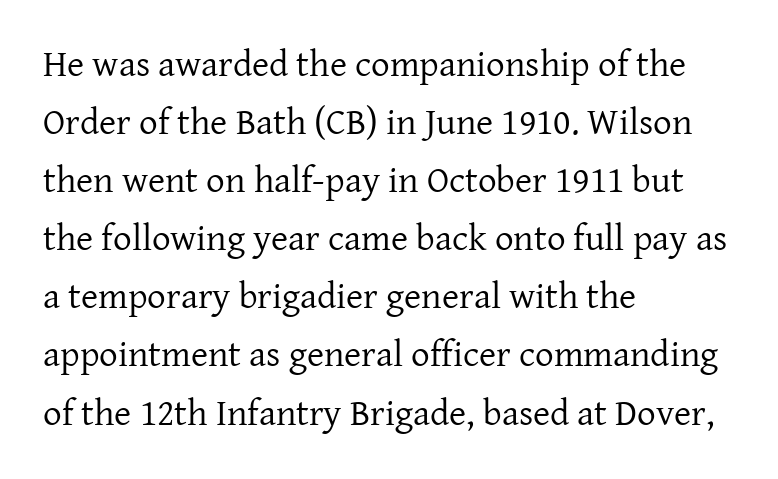
The image shows 37 px regular-weight serif type, upright; set left-aligned, normal line spacing (1.57x), normal letter spacing, not underlined; low stroke contrast and a medium x-height.
